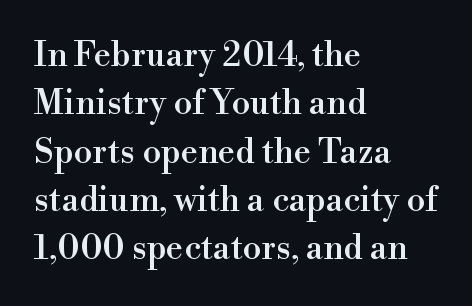
Q: Is the text italic (slanted)? A: No, it is upright.
Q: Is the typeface a serif or a sans-serif typeface? A: Serif.
Q: Is the text underlined? A: No.
Q: How is the paragraph aligned? A: Left-aligned.
Q: Is the spacing between letters normal or unusually wide? A: Normal.
Q: Is the spacing between lines tight, normal or loose? A: Normal.
Q: Width (condensed, normal, or wide)? A: Normal.
Q: x-height? A: Small.
Q: Monospaced? A: No.
